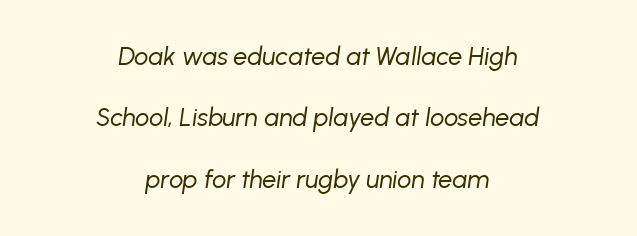
Q: Is the text bold? A: No.
Q: Is the text italic (slanted)? A: Yes, it leans right by about 8 degrees.
Q: Is the text underlined? A: No.
Q: How is the paragraph aligned? A: Centered.
Q: Is the spacing between letters normal or unusually wide? A: Normal.
Q: Is the spacing between lines tight, normal or loose? A: Loose.
